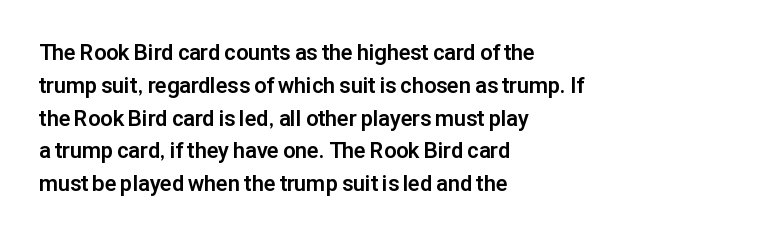
{"italic": "no", "bold": "yes", "underline": "no", "align": "left", "line_spacing": "normal", "line_spacing_ratio": 1.49, "letter_spacing": "normal", "letter_spacing_em": 0.0, "glyph_px": 22}
